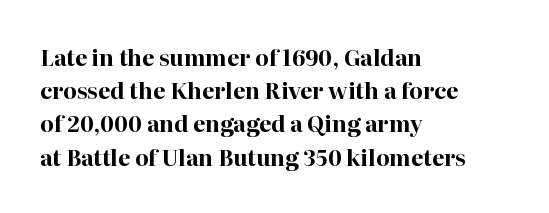
Leading matches the norm, producing a regular column. The area under the type is left untouched. Does extra space separate the letters? No, they use regular spacing. These lines were composed using upright roman letters.
